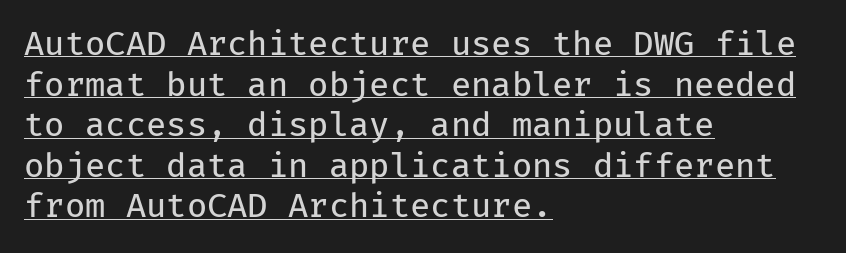
Q: Is the text bold? A: No.
Q: Is the text italic (slanted)? A: No, it is upright.
Q: Is the typeface a serif or a sans-serif typeface? A: Sans-serif.
Q: Is the text underlined? A: Yes.
Q: How is the paragraph aligned? A: Left-aligned.
Q: Is the spacing between letters normal or unusually wide? A: Normal.
Q: Width (condensed, normal, or wide)? A: Normal.
Q: Stroke contrast? A: Low.
Q: x-height? A: Medium.
Q: Monospaced? A: Yes.
